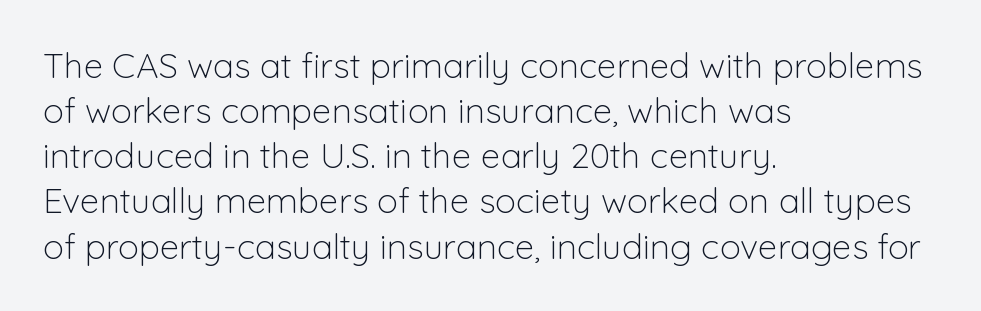
The image shows 35 px light sans-serif type, upright; set left-aligned, normal line spacing (1.29x), normal letter spacing, not underlined; low stroke contrast and a medium x-height.
